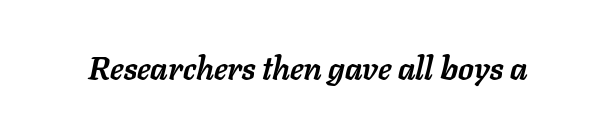
{"italic": "yes", "lean": "right", "slant_degrees": 11, "bold": "yes", "weight": "semibold", "width": "normal", "stroke_contrast": "low", "x_height": "medium", "monospaced": "no", "underline": "no", "letter_spacing": "normal", "letter_spacing_em": 0.0, "glyph_px": 32}
